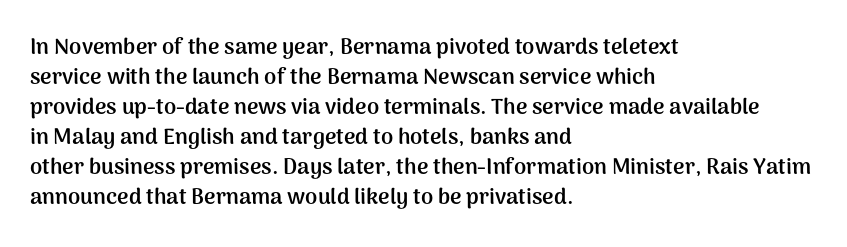
Q: Is the text bold? A: Yes.
Q: Is the text italic (slanted)? A: No, it is upright.
Q: Is the text underlined? A: No.
Q: How is the paragraph aligned? A: Left-aligned.
Q: Is the spacing between letters normal or unusually wide? A: Normal.
Q: Is the spacing between lines tight, normal or loose? A: Normal.
